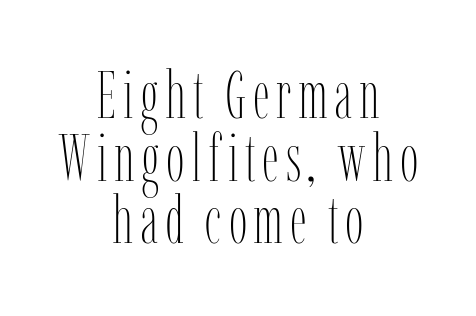
{"italic": "no", "bold": "no", "weight": "thin", "width": "condensed", "stroke_contrast": "low", "x_height": "medium", "monospaced": "no", "underline": "no", "align": "center", "line_spacing": "tight", "line_spacing_ratio": 0.95, "glyph_px": 66}
